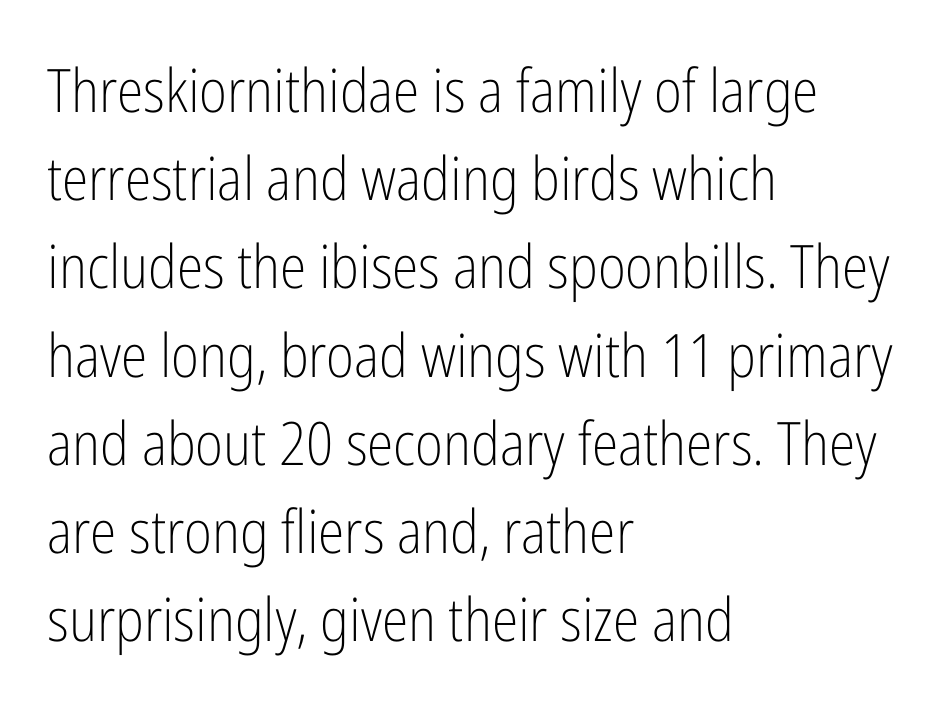
{"serif": "no", "italic": "no", "bold": "no", "weight": "light", "width": "condensed", "stroke_contrast": "low", "x_height": "medium", "monospaced": "no", "underline": "no", "align": "left", "line_spacing": "normal", "line_spacing_ratio": 1.47, "letter_spacing": "normal", "letter_spacing_em": 0.0, "glyph_px": 60}
